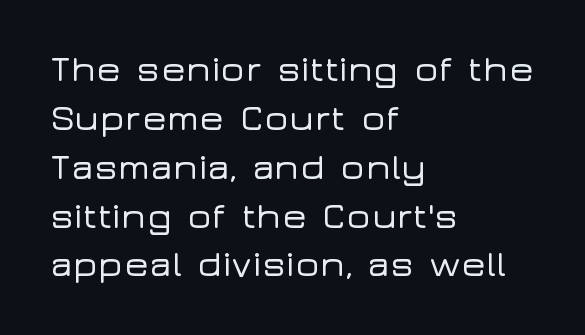
{"serif": "no", "italic": "no", "width": "wide", "stroke_contrast": "low", "x_height": "medium", "monospaced": "no", "underline": "no", "align": "left", "line_spacing": "normal", "line_spacing_ratio": 1.32, "letter_spacing": "normal", "letter_spacing_em": 0.0, "glyph_px": 37}
